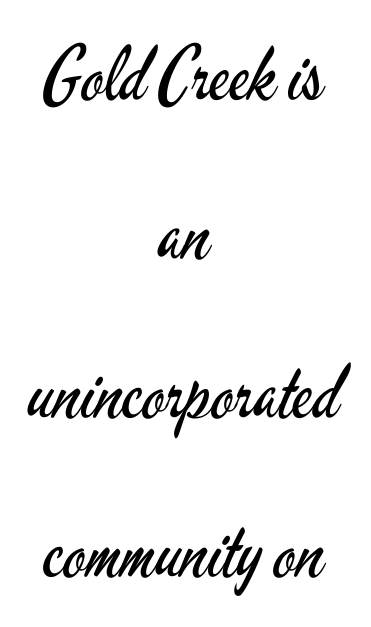
Q: Is the text bold? A: No.
Q: Is the text italic (slanted)? A: Yes.
Q: Is the typeface a serif or a sans-serif typeface? A: Sans-serif.
Q: Is the text underlined? A: No.
Q: How is the paragraph aligned? A: Centered.
Q: Is the spacing between letters normal or unusually wide? A: Normal.
Q: Is the spacing between lines tight, normal or loose? A: Loose.
Q: Width (condensed, normal, or wide)? A: Condensed.
Q: Stroke contrast? A: Low.
Q: x-height? A: Small.
Q: Monospaced? A: No.
